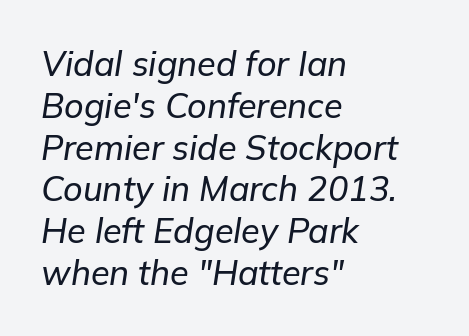
The image shows 34 px text type, italic (leaning right); set left-aligned, line spacing 1.23x, normal letter spacing, not underlined; low stroke contrast and a medium x-height.
